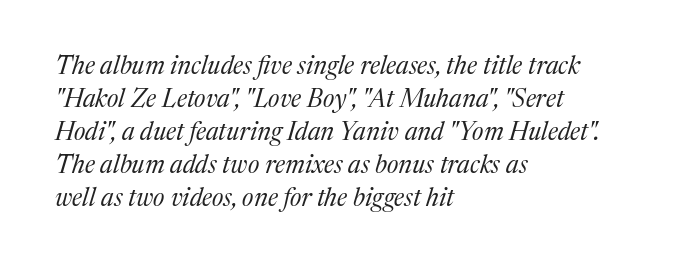
The letters sit at their default tracking, neither squeezed nor spread. Slant detected: the letters are inclined. A quiet, ordinary-to-light weight characterises the typeface. These lines stack with their left ends in a neat column. The rows are spaced the way most documents space them.
